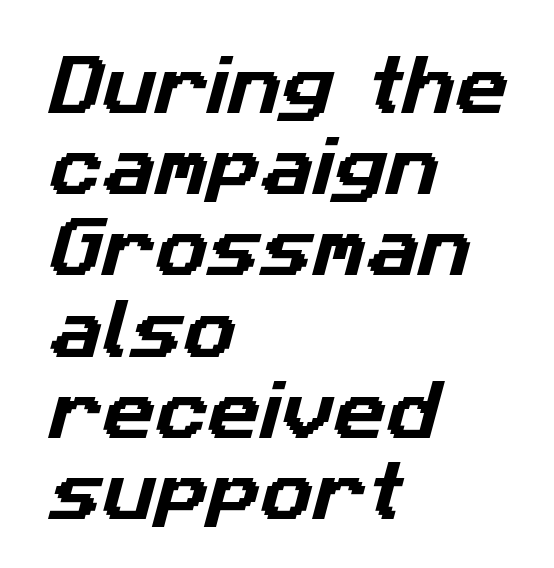
{"serif": "no", "width": "normal", "stroke_contrast": "low", "x_height": "medium", "monospaced": "no", "underline": "no", "align": "left", "line_spacing": "normal", "line_spacing_ratio": 1.25, "letter_spacing": "normal", "letter_spacing_em": 0.0, "glyph_px": 65}
